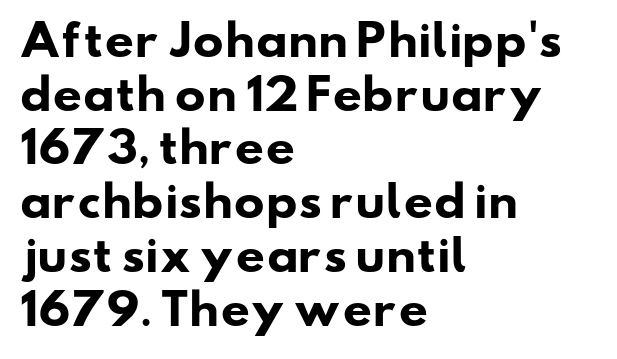
Caption: standard tracking, unaltered. Unlike a traditional serif, this face leaves its strokes unadorned. A full-strength bold gives these letters their thick strokes. The passage shown is typed in a proportional face where columns would drift. Interline gaps are of average width in this sample. Quick note: underline off.
